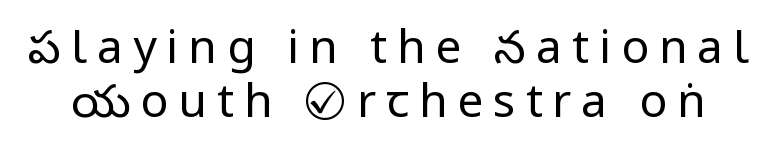
Honestly, the letter spacing is so wide it's the main thing you notice. Beneath every word, the page is bare. Posture: straight, roman, zero tilt. This rendering employs a face without finishing strokes, i.e., a sans-serif.
